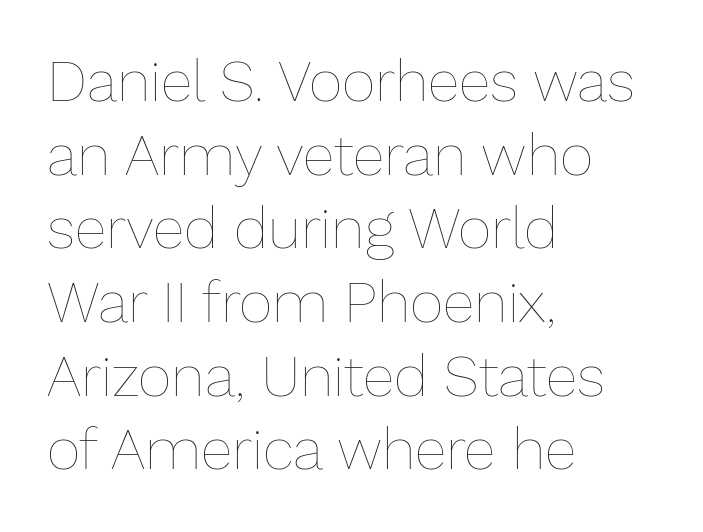
Students, note that the glyphs here touch the page at normal intervals. On a weight scale, this lands at 450 or below. In CSS terms this would be text-align: left. Bare-footed words on every line. The line-height multiplier appears to be the usual default.
